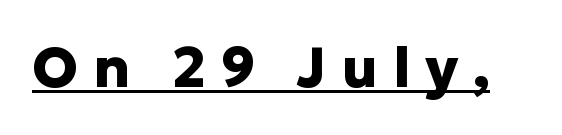
{"serif": "no", "italic": "no", "bold": "yes", "weight": "heavy", "width": "normal", "stroke_contrast": "low", "x_height": "medium", "monospaced": "no", "underline": "yes", "letter_spacing": "wide", "letter_spacing_em": 0.26, "glyph_px": 56}
